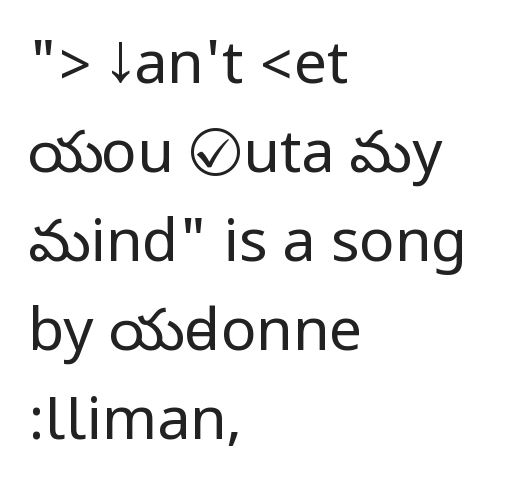
Check where the strokes stop: nothing finishes them off — pure sans. If you measured baseline to baseline, you'd find a middling distance. The horizontal fit of the characters is conventional and even. The specimen omits any rule beneath the text block's lines. The weight tops out at a normal text grade.
